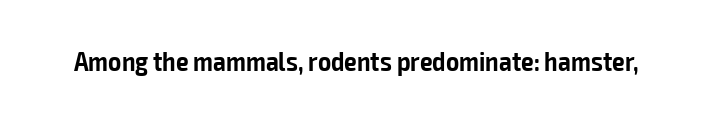
Q: Is the text bold? A: Semi-bold.
Q: Is the text italic (slanted)? A: No, it is upright.
Q: Is the typeface a serif or a sans-serif typeface? A: Sans-serif.
Q: Is the text underlined? A: No.
Q: Is the spacing between letters normal or unusually wide? A: Normal.
Q: Width (condensed, normal, or wide)? A: Condensed.
Q: Stroke contrast? A: Low.
Q: x-height? A: Medium.
Q: Monospaced? A: No.
